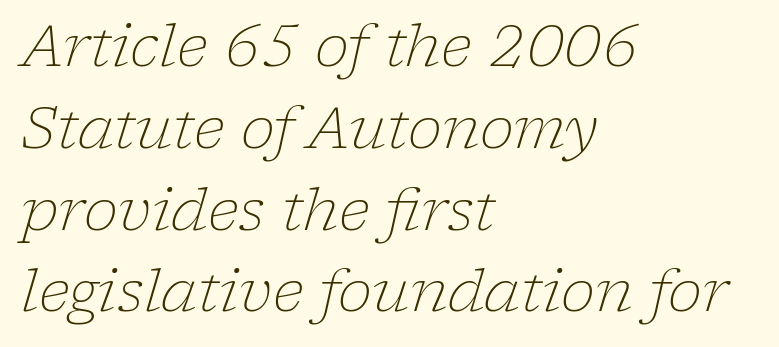
Is this a fixed-width face? No — the glyphs have proportional, varying widths. On a weight scale, this lands at 450 or below. This sample is left-justified, so line endings fall wherever the words run out. Has an underline been added? It has not. The characters display serif detailing at their extremities. Default kerning and tracking; the words read as compact shapes.
